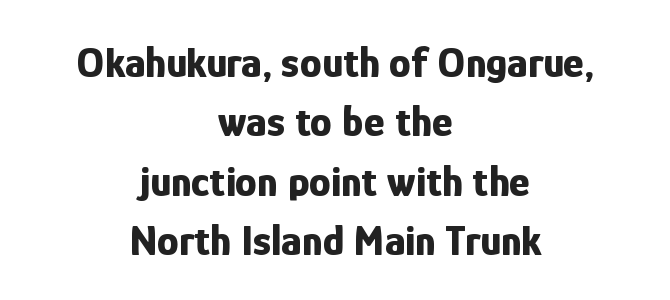
The image shows 44 px bold, condensed sans-serif type, upright; set centered, normal line spacing (1.35x), normal letter spacing, not underlined; low stroke contrast and a medium x-height.
